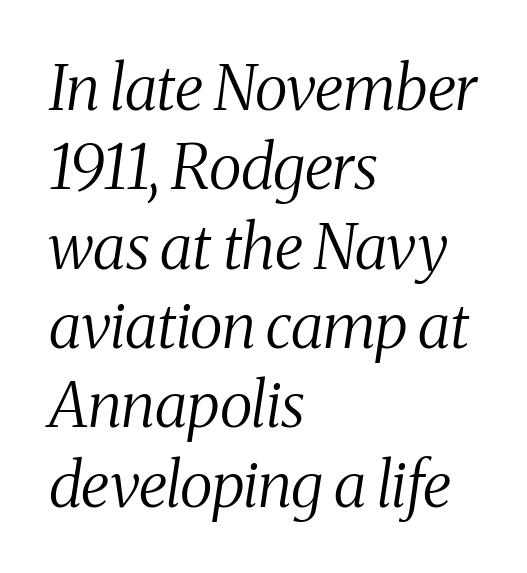
Q: Is the text bold? A: No.
Q: Is the text italic (slanted)? A: Yes, it leans right by about 8 degrees.
Q: Is the typeface a serif or a sans-serif typeface? A: Serif.
Q: Is the text underlined? A: No.
Q: How is the paragraph aligned? A: Left-aligned.
Q: Is the spacing between letters normal or unusually wide? A: Normal.
Q: Is the spacing between lines tight, normal or loose? A: Normal.
Q: Width (condensed, normal, or wide)? A: Condensed.
Q: Stroke contrast? A: Medium.
Q: x-height? A: Medium.
Q: Monospaced? A: No.
